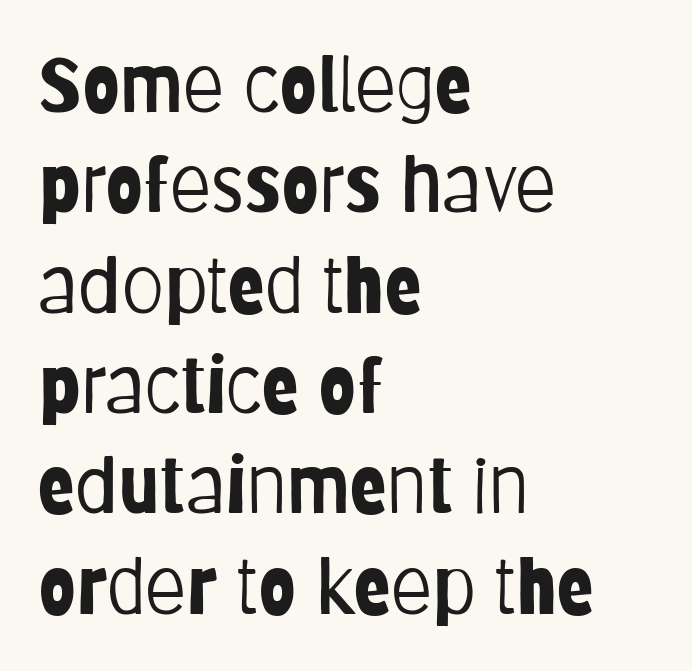
Lines of text with bare space underneath. The lines are quadded left. Spacing between characters is what you'd get straight out of the box. Compared with typical paragraphs, the rows here are spaced about the same. Think of a printed novel: that variable character pitch is what you see here. Weight class: somewhere from thin through regular.
